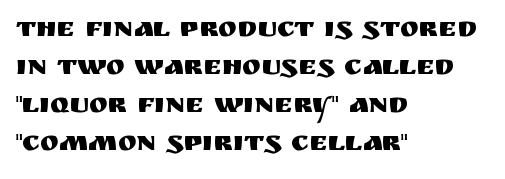
The image shows 28 px sans-serif type, upright; set left-aligned, normal line spacing (1.36x), normal letter spacing, not underlined; medium stroke contrast and a large x-height.
